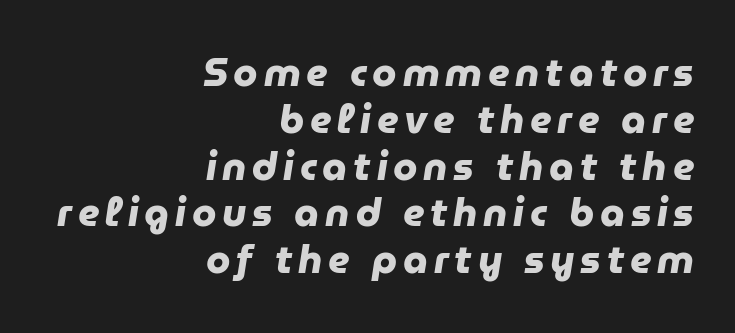
Q: Is the text bold? A: Yes.
Q: Is the typeface a serif or a sans-serif typeface? A: Sans-serif.
Q: Is the text underlined? A: No.
Q: How is the paragraph aligned? A: Right-aligned.
Q: Width (condensed, normal, or wide)? A: Normal.
Q: Stroke contrast? A: Low.
Q: x-height? A: Medium.
Q: Monospaced? A: No.
